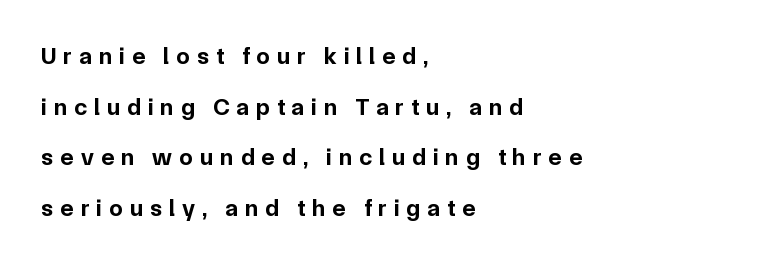
Q: Is the text bold? A: Yes.
Q: Is the text italic (slanted)? A: No, it is upright.
Q: Is the text underlined? A: No.
Q: How is the paragraph aligned? A: Left-aligned.
Q: Is the spacing between letters normal or unusually wide? A: Unusually wide.
Q: Is the spacing between lines tight, normal or loose? A: Loose.
